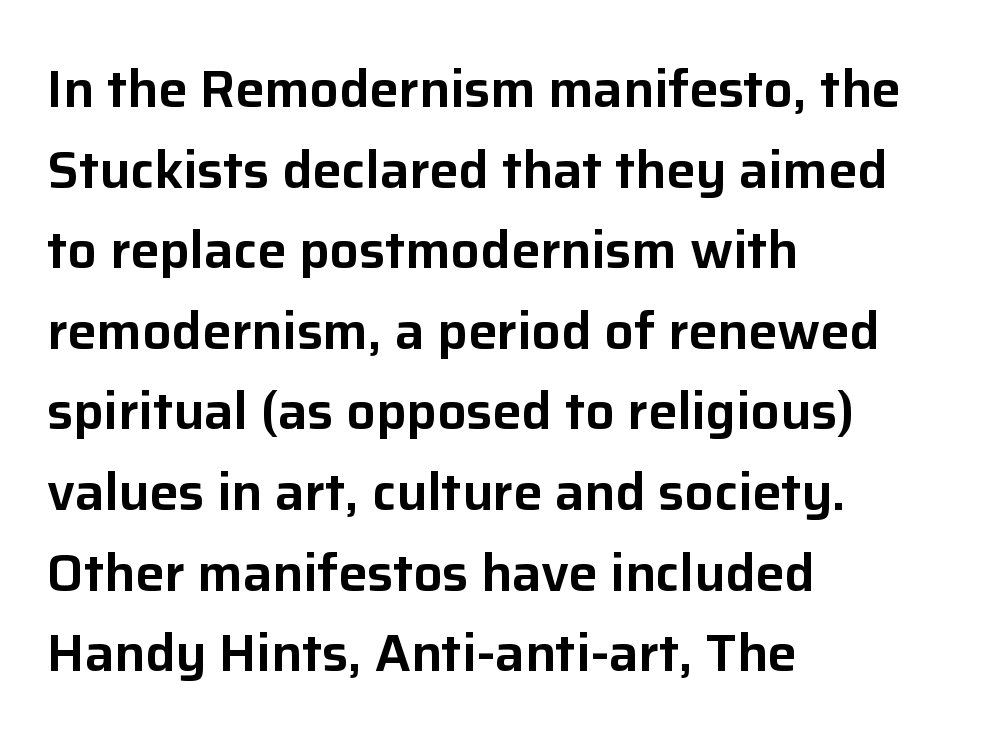
The image shows 52 px sans-serif type, upright; set left-aligned, normal line spacing (1.55x), normal letter spacing, not underlined; low stroke contrast and a medium x-height.
